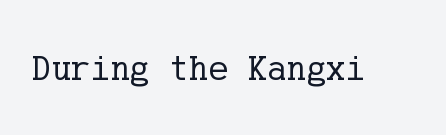
The passage shown is typeset with a serif family. Underlining? Definitely not there. The type sits square on the baseline with zero lean. The weight would be labelled regular, book, light, or lighter still. Here the glyphs are tracked normally, forming tight word shapes.
